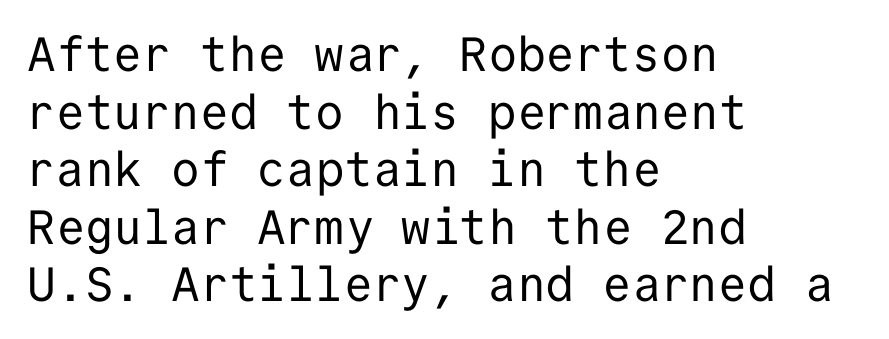
The image shows 48 px regular-weight sans-serif type, upright, monospaced; set left-aligned, line spacing 1.2x, normal letter spacing, not underlined; low stroke contrast and a medium x-height.
